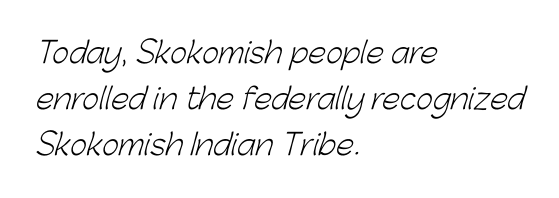
The image shows 29 px light sans-serif type; set left-aligned, normal line spacing (1.59x), normal letter spacing, not underlined; low stroke contrast and a medium x-height.
